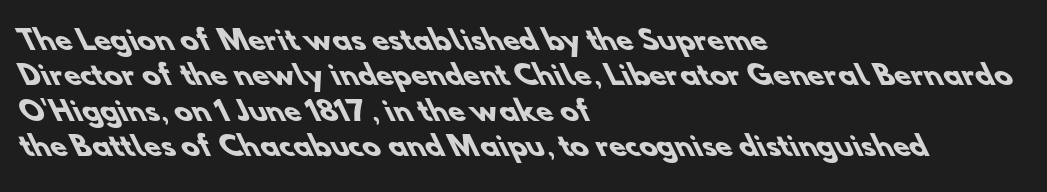
In terms of leading, this rendering sits right in the middle. The gaps between neighbouring characters are ordinary and unremarkable. The baseline area is clear. Chunky letters — that's bold for sure. The setting favours the left margin, as ordinary paragraphs usually do.
